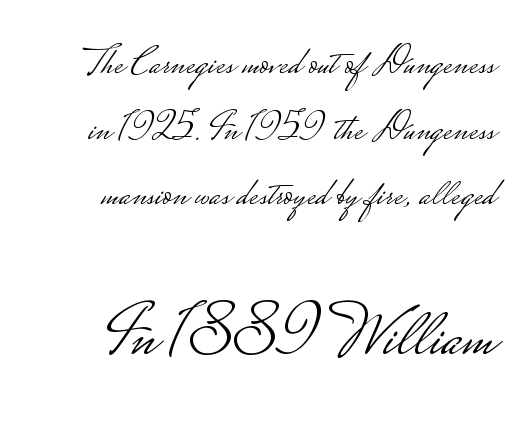
Is this a fixed-width face? No — the glyphs have proportional, varying widths. Which of the two is more prominent by size? The second, at the bottom. Notice how descenders clear the ascenders below comfortably — that's standard leading. Characters follow at the spacing the type designer built in. Stroke terminals: plain, sans-serif.
